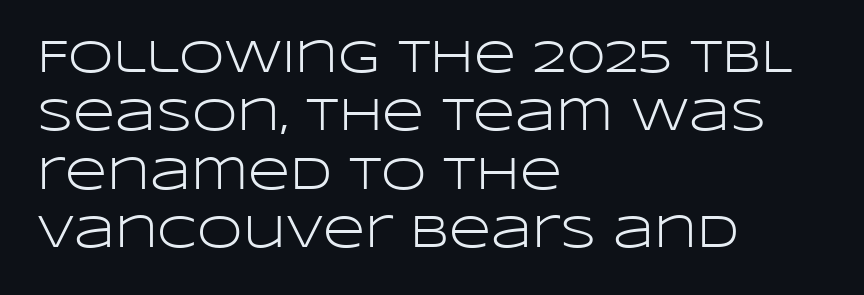
{"serif": "no", "italic": "no", "bold": "no", "weight": "light", "width": "wide", "stroke_contrast": "low", "x_height": "large", "monospaced": "no", "underline": "no", "align": "left", "line_spacing": "normal", "line_spacing_ratio": 1.27, "letter_spacing": "normal", "letter_spacing_em": 0.0, "glyph_px": 46}
